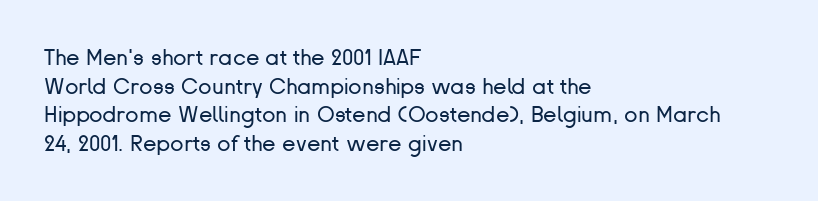
Q: Is the text bold? A: No.
Q: Is the text italic (slanted)? A: No, it is upright.
Q: Is the text underlined? A: No.
Q: How is the paragraph aligned? A: Left-aligned.
Q: Is the spacing between letters normal or unusually wide? A: Normal.
Q: Is the spacing between lines tight, normal or loose? A: Normal.
